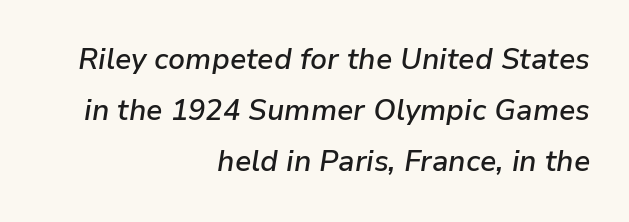
{"italic": "yes", "lean": "right", "slant_degrees": 9, "bold": "semi", "weight": "semibold", "width": "normal", "stroke_contrast": "low", "x_height": "medium", "monospaced": "no", "underline": "no", "align": "right", "line_spacing_ratio": 1.76, "letter_spacing": "normal", "letter_spacing_em": 0.0, "glyph_px": 29}
